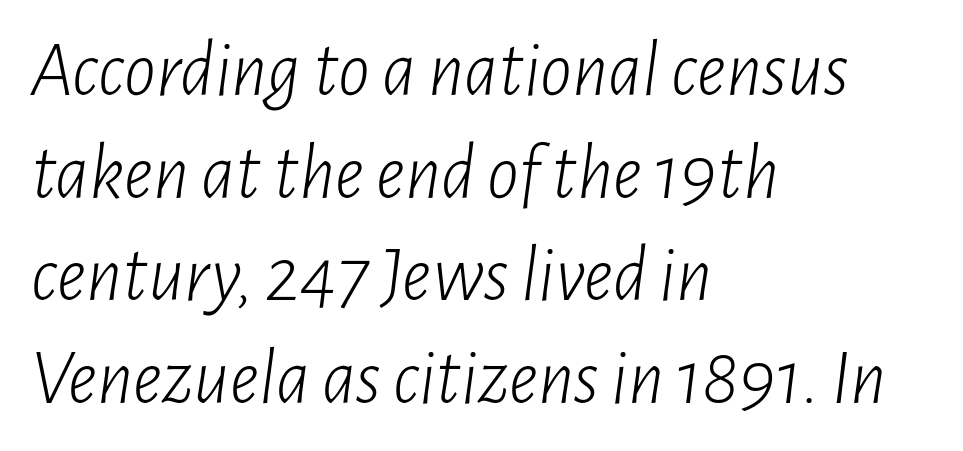
{"italic": "yes", "lean": "right", "slant_degrees": 7, "bold": "no", "weight": "light", "width": "condensed", "stroke_contrast": "low", "x_height": "medium", "monospaced": "no", "underline": "no", "align": "left", "line_spacing": "normal", "line_spacing_ratio": 1.3, "letter_spacing": "normal", "letter_spacing_em": 0.0, "glyph_px": 79}
